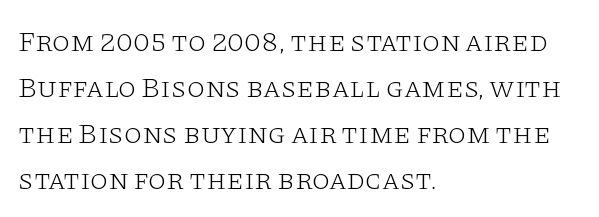
Q: Is the text bold? A: No.
Q: Is the text italic (slanted)? A: No, it is upright.
Q: Is the typeface a serif or a sans-serif typeface? A: Serif.
Q: Is the text underlined? A: No.
Q: How is the paragraph aligned? A: Left-aligned.
Q: Is the spacing between letters normal or unusually wide? A: Normal.
Q: Is the spacing between lines tight, normal or loose? A: Normal.
Q: Width (condensed, normal, or wide)? A: Wide.
Q: Stroke contrast? A: Low.
Q: x-height? A: Large.
Q: Monospaced? A: No.
